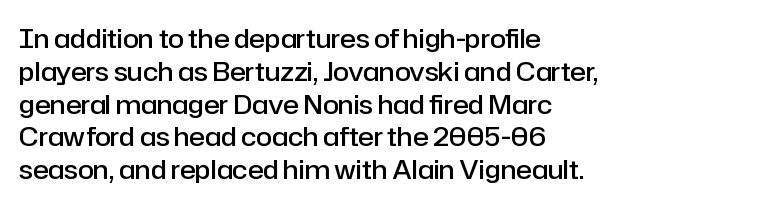
Typesetter's note: demi weight, one step under bold. Casual observation: everything's shoved over to the left. Words float on clear page, feet unadorned. The type sits square on the baseline with zero lean. Evenly set lines give the paragraph a standard silhouette. No extra tracking has been applied to these lines.
